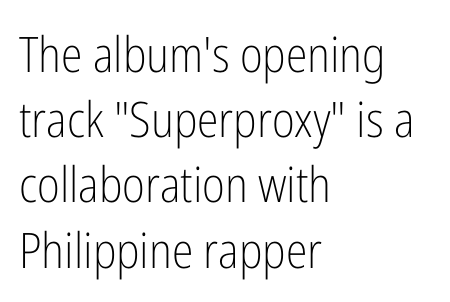
Has an underline been added? It has not. Compared with a centered layout, this one pins lines to the left instead. Stems here are at most as thick as an everyday book face. Do the letters lean? They stand straight. The leading is moderate, giving the passage an even texture. These lines keep a tight, regular rhythm from letter to letter.
